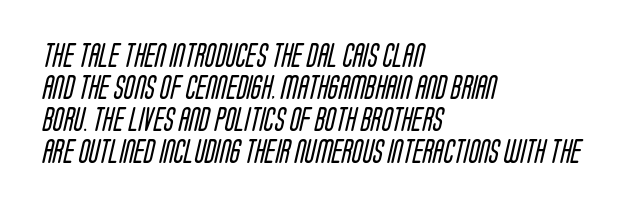
Interline gaps are of average width in this sample. Any mark beneath the type? The region is blank. Visually the block forms a straight wall on the left and a jagged coastline on the right. No heavy texture on the line: the type isn't bold.
